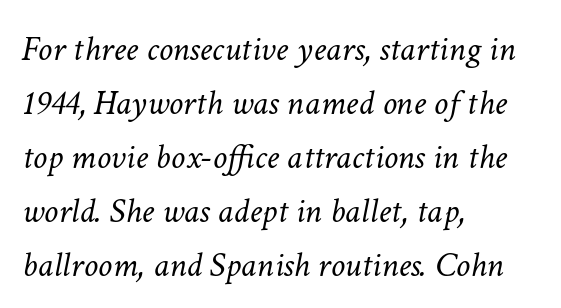
{"italic": "yes", "lean": "right", "slant_degrees": 11, "bold": "no", "weight": "light", "width": "normal", "stroke_contrast": "low", "x_height": "medium", "monospaced": "no", "underline": "no", "align": "left", "line_spacing": "normal", "line_spacing_ratio": 1.5, "letter_spacing": "normal", "letter_spacing_em": 0.0, "glyph_px": 36}
